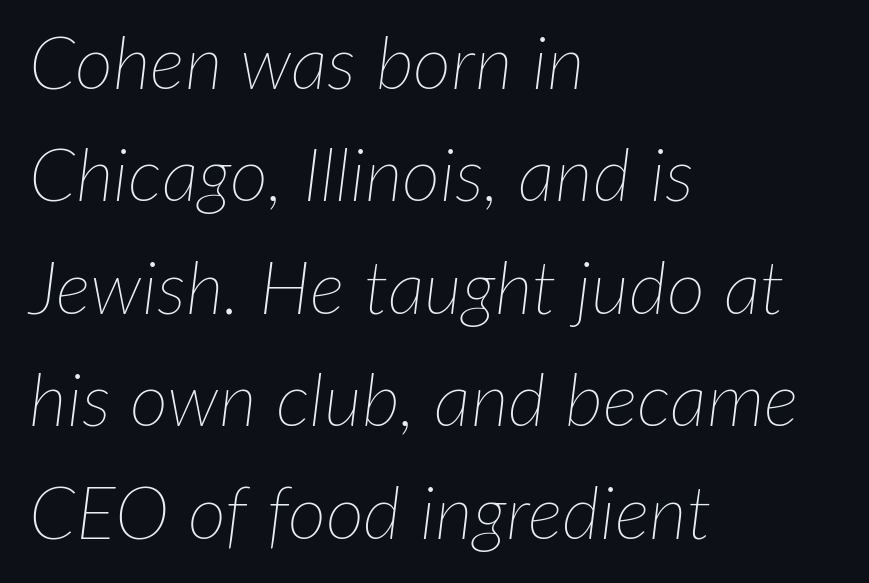
Is the type heavy? It reads as light-to-regular instead. The rendering uses natural spacing where letterforms have individual widths. This sample is left-justified, so line endings fall wherever the words run out. Honestly, there is no underline to notice here at all. Each new line begins a customary step beneath the previous one. Words appear dense and cohesive because spacing is normal.
